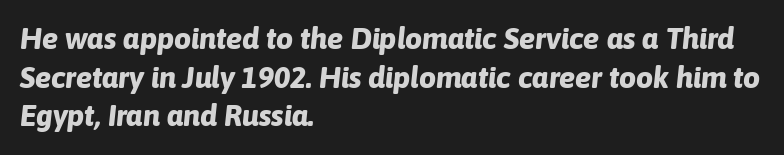
The image shows 30 px bold type, italic (leaning right); set left-aligned, normal line spacing (1.29x), normal letter spacing, not underlined; low stroke contrast and a medium x-height.
